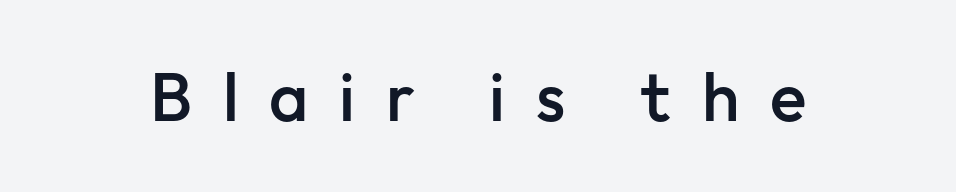
{"serif": "no", "italic": "no", "bold": "semi", "weight": "semibold", "width": "normal", "stroke_contrast": "low", "x_height": "medium", "monospaced": "no", "underline": "no", "letter_spacing": "wide", "letter_spacing_em": 0.45, "glyph_px": 68}
